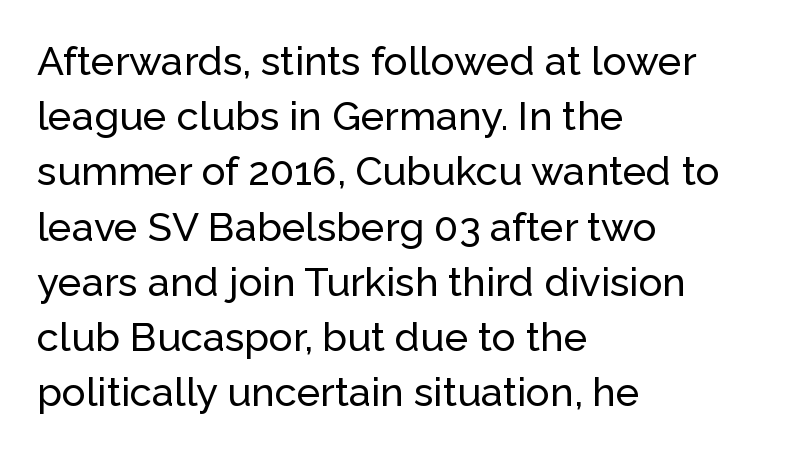
The image shows 40 px sans-serif type, upright; set left-aligned, normal line spacing (1.38x), normal letter spacing, not underlined; low stroke contrast and a medium x-height.
